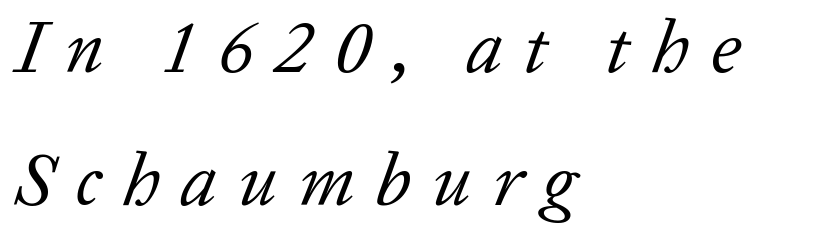
The image shows 74 px regular-weight serif type, italic (leaning right); set left-aligned, line spacing 1.8x, unusually wide letter spacing (+0.29 em), not underlined; low stroke contrast and a medium x-height.
